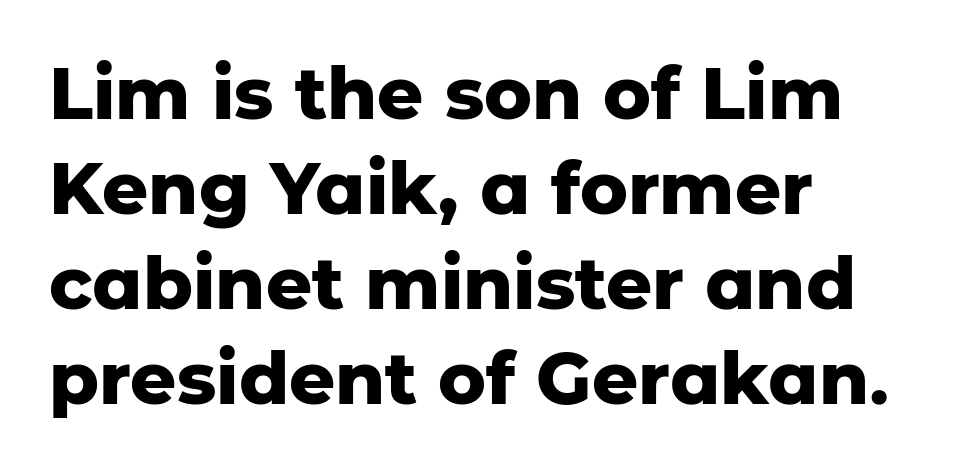
{"serif": "no", "italic": "no", "bold": "yes", "weight": "heavy", "width": "normal", "stroke_contrast": "low", "x_height": "medium", "monospaced": "no", "underline": "no", "align": "left", "line_spacing": "normal", "line_spacing_ratio": 1.32, "letter_spacing": "normal", "letter_spacing_em": 0.0, "glyph_px": 72}
